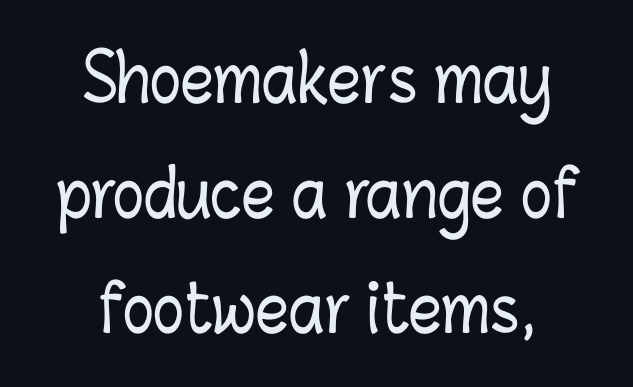
Do the characters align in a grid? No, the font is proportional. Does the copy run flush right? No — it is centered line by line. This rendering features lettering with no underline. The tracking reads as untouched default to a designer's eye. The lettering holds an erect, upright posture throughout.
